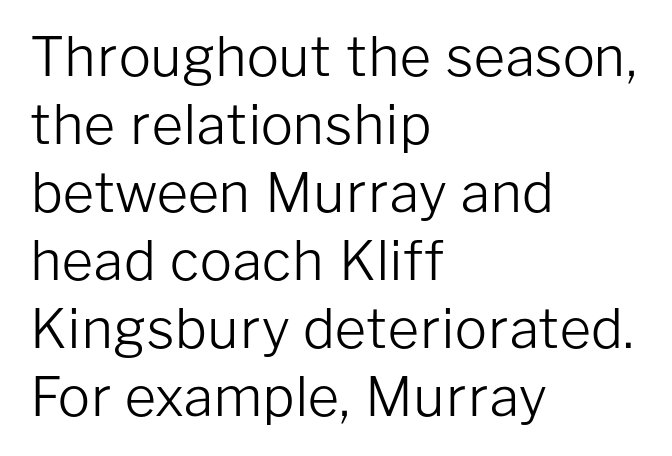
{"serif": "no", "italic": "no", "bold": "no", "weight": "light", "width": "normal", "stroke_contrast": "low", "x_height": "medium", "monospaced": "no", "underline": "no", "align": "left", "line_spacing": "normal", "line_spacing_ratio": 1.26, "letter_spacing": "normal", "letter_spacing_em": 0.0, "glyph_px": 54}
